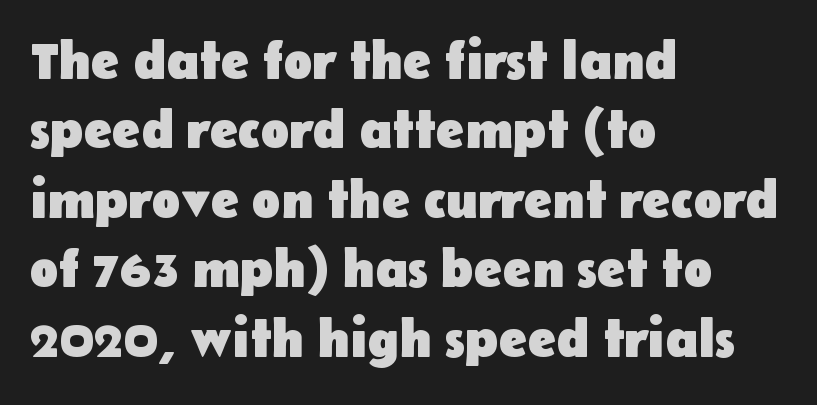
Q: Is the text bold? A: Yes.
Q: Is the text italic (slanted)? A: No, it is upright.
Q: Is the typeface a serif or a sans-serif typeface? A: Sans-serif.
Q: Is the text underlined? A: No.
Q: How is the paragraph aligned? A: Left-aligned.
Q: Is the spacing between letters normal or unusually wide? A: Normal.
Q: Is the spacing between lines tight, normal or loose? A: Normal.
Q: Width (condensed, normal, or wide)? A: Normal.
Q: Stroke contrast? A: Low.
Q: x-height? A: Medium.
Q: Monospaced? A: No.
